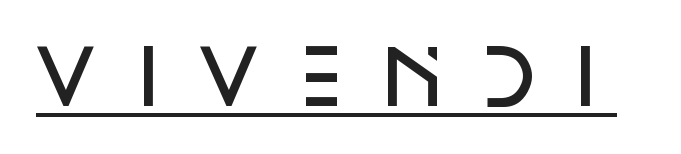
{"serif": "no", "italic": "no", "bold": "semi", "weight": "semibold", "width": "normal", "stroke_contrast": "low", "x_height": "large", "monospaced": "no", "underline": "yes", "letter_spacing": "wide", "letter_spacing_em": 0.27, "glyph_px": 74}
